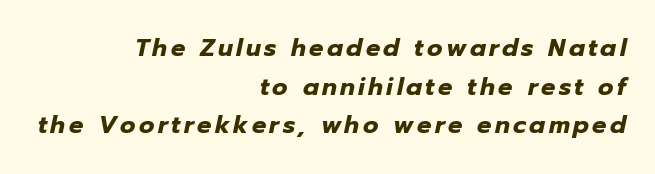
Emphasis by weight is at full strength: bold. Has an underline been added? It has not. Visually the block forms a straight wall on the right and a jagged coastline on the left. Reading down the column, the eye jumps a familiar distance to each next line. The font's italic variant was chosen for this text.
